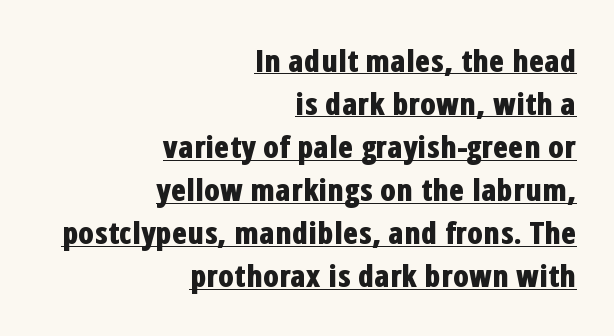
Q: Is the text bold? A: Yes.
Q: Is the text italic (slanted)? A: No, it is upright.
Q: Is the typeface a serif or a sans-serif typeface? A: Sans-serif.
Q: Is the text underlined? A: Yes.
Q: How is the paragraph aligned? A: Right-aligned.
Q: Is the spacing between letters normal or unusually wide? A: Normal.
Q: Is the spacing between lines tight, normal or loose? A: Normal.
Q: Width (condensed, normal, or wide)? A: Condensed.
Q: Stroke contrast? A: Low.
Q: x-height? A: Medium.
Q: Monospaced? A: No.
